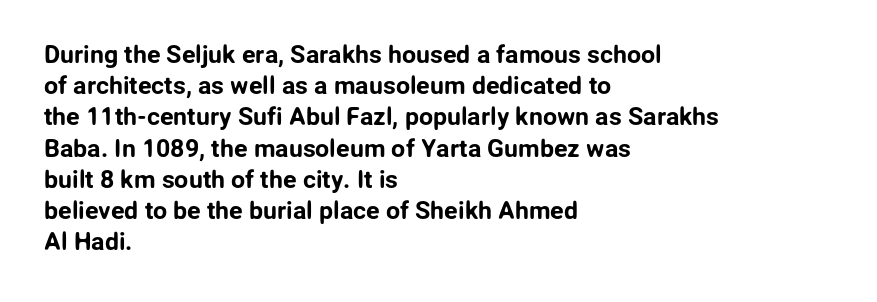
If you drew a line through each stem, it would be perfectly vertical. Leading: standard. The setting favours the left margin, as ordinary paragraphs usually do. Nobody touched the tracking dial on this one. Lines of text with bare space underneath.
